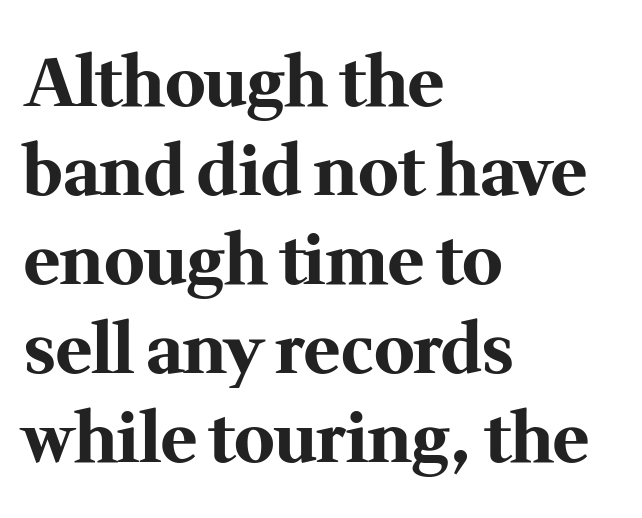
Q: Is the text bold? A: Yes.
Q: Is the text italic (slanted)? A: No, it is upright.
Q: Is the typeface a serif or a sans-serif typeface? A: Serif.
Q: Is the text underlined? A: No.
Q: How is the paragraph aligned? A: Left-aligned.
Q: Is the spacing between letters normal or unusually wide? A: Normal.
Q: Is the spacing between lines tight, normal or loose? A: Normal.
Q: Width (condensed, normal, or wide)? A: Normal.
Q: Stroke contrast? A: Medium.
Q: x-height? A: Medium.
Q: Monospaced? A: No.
